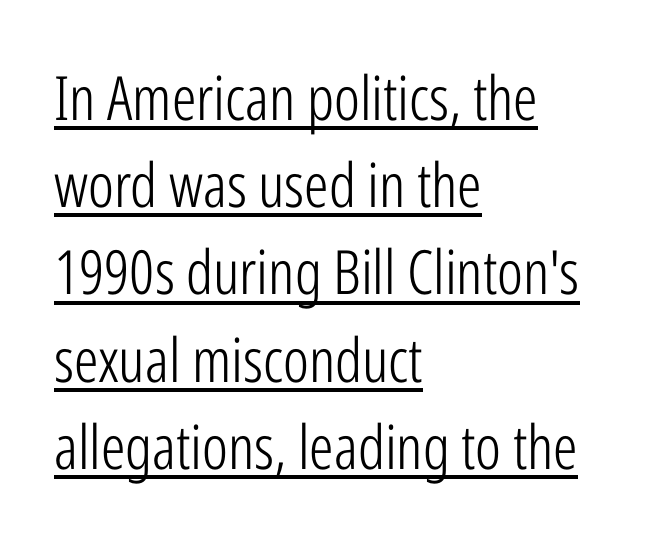
Q: Is the text bold? A: No.
Q: Is the text italic (slanted)? A: No, it is upright.
Q: Is the typeface a serif or a sans-serif typeface? A: Sans-serif.
Q: Is the text underlined? A: Yes.
Q: How is the paragraph aligned? A: Left-aligned.
Q: Is the spacing between letters normal or unusually wide? A: Normal.
Q: Is the spacing between lines tight, normal or loose? A: Normal.
Q: Width (condensed, normal, or wide)? A: Condensed.
Q: Stroke contrast? A: Low.
Q: x-height? A: Medium.
Q: Monospaced? A: No.
